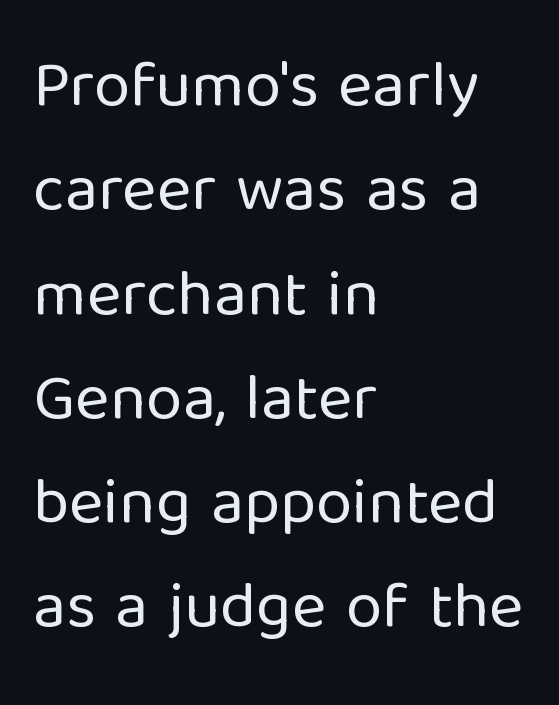
The text was rendered using a sans face with plain stroke endings. Weight: regular or lighter. The letters stand upright; this is a roman face. The compositor pushed each line to the left boundary. These lines keep a tight, regular rhythm from letter to letter.
